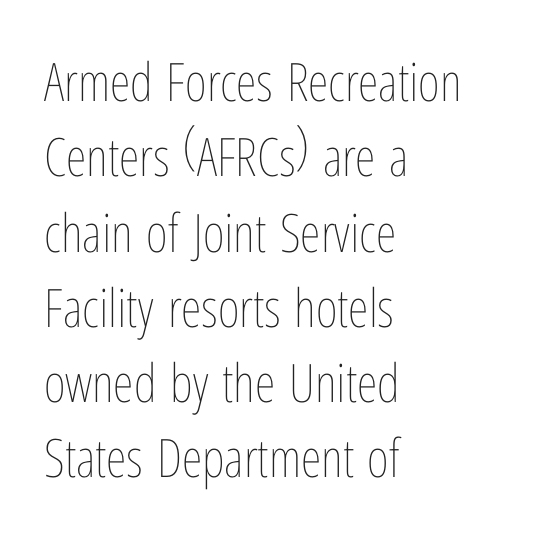
Quick note: not italic, upright. Varying glyph widths throughout — classic text-font behaviour. The letterforms sit shoulder to shoulder at normal distance. Clear beneath every line of the passage.
